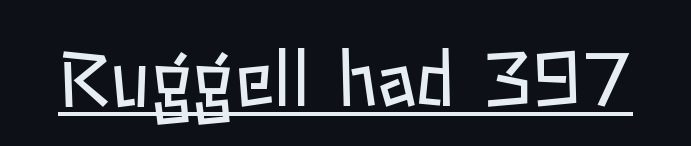
Glyph-to-glyph distance matches everyday printed text. Proportional: the letters do not fall into vertical columns. The cut favours lightness, reaching ordinary text weight at its darkest. The letters stand straight up with perfectly vertical stems.
